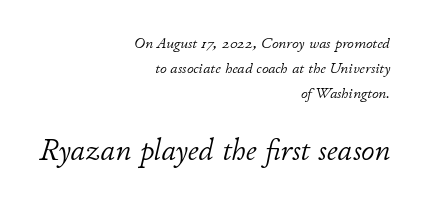
The image shows 30 px light type, italic (leaning right); set right-aligned, normal line spacing (1.66x), normal letter spacing, not underlined; the second (bottom) block is 2.0x larger; low stroke contrast and a small x-height.
